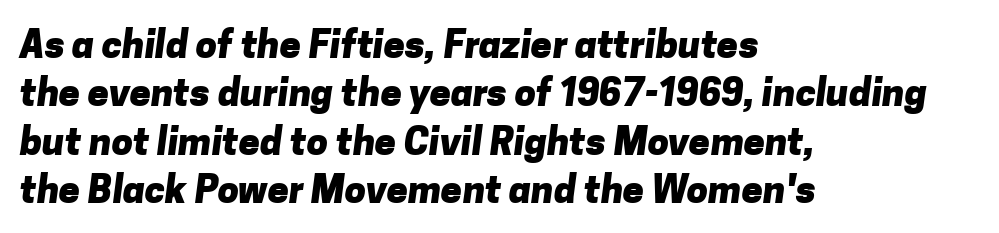
Heavy, bold letterforms. Compared with typical body copy, the letter spacing here is the same. The text was rendered using a sans face with plain stroke endings. The setting favours the left margin, as ordinary paragraphs usually do.
